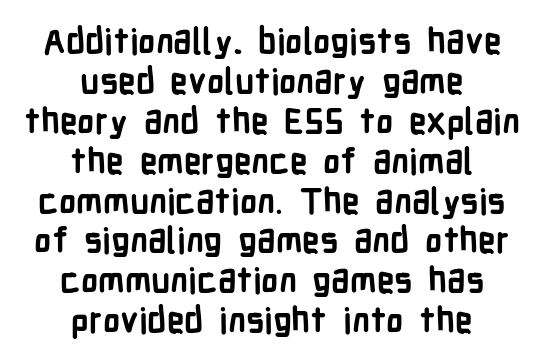
{"serif": "no", "italic": "no", "bold": "yes", "weight": "semibold", "width": "condensed", "stroke_contrast": "low", "x_height": "medium", "monospaced": "no", "underline": "no", "align": "center", "line_spacing": "tight", "line_spacing_ratio": 1.14, "letter_spacing": "normal", "letter_spacing_em": 0.0, "glyph_px": 35}
